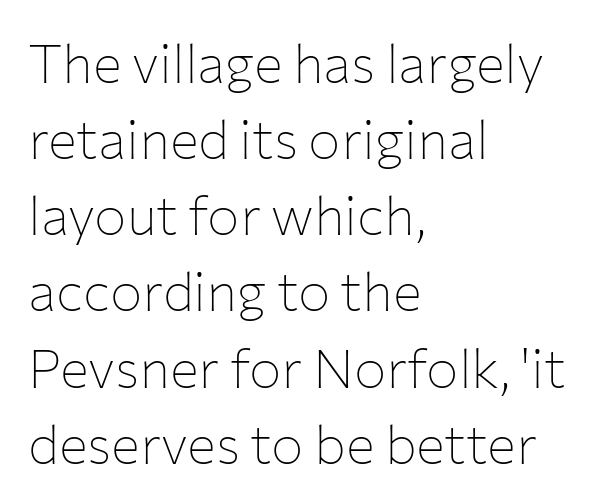
The image shows 54 px thin sans-serif type, upright; set left-aligned, normal line spacing (1.41x), normal letter spacing, not underlined; low stroke contrast and a medium x-height.
